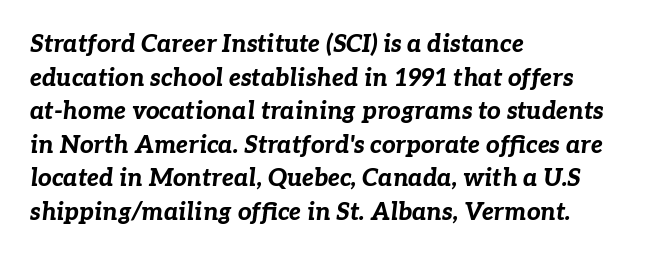
Q: Is the text bold? A: Yes.
Q: Is the text italic (slanted)? A: Yes, it leans right by about 7 degrees.
Q: Is the text underlined? A: No.
Q: How is the paragraph aligned? A: Left-aligned.
Q: Is the spacing between letters normal or unusually wide? A: Normal.
Q: Is the spacing between lines tight, normal or loose? A: Normal.
